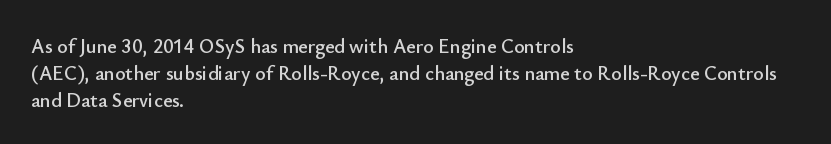
The image shows 20 px text type, upright; set left-aligned, normal line spacing (1.35x), normal letter spacing, not underlined.
